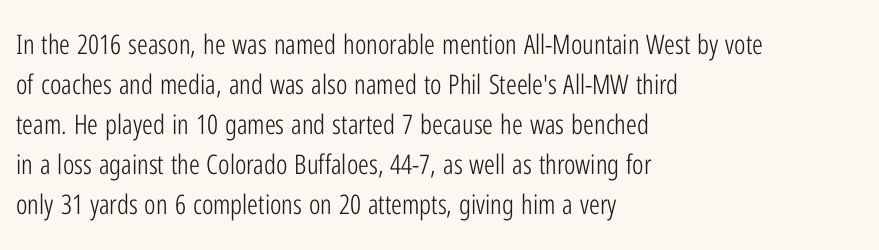
Italic: no, the glyphs are upright roman. Observe the ordinary spacing: letters are neighbours, not strangers. Line spacing here is normal. The zone under the glyphs is completely vacant. These lines stack with their left ends in a neat column.
